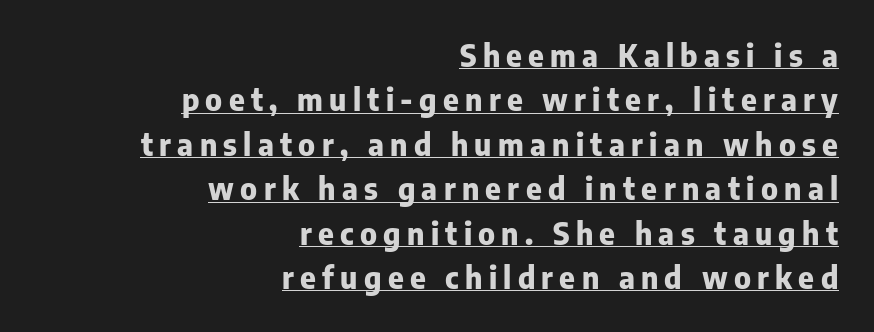
The image shows 30 px heavy sans-serif type, upright; set right-aligned, normal line spacing (1.48x), unusually wide letter spacing (+0.21 em), underlined; low stroke contrast and a medium x-height.
